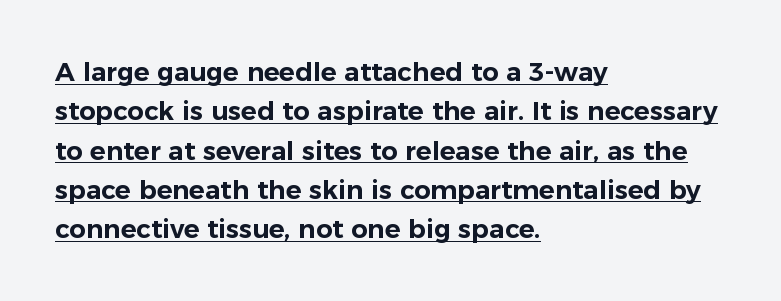
Italic? Not at all — the glyphs are vertical. The typesetter chose a ragged-right arrangement here. The passage shown stacks its lines at a standard gap. Has an underline been added? It has. Letter spacing: default.
